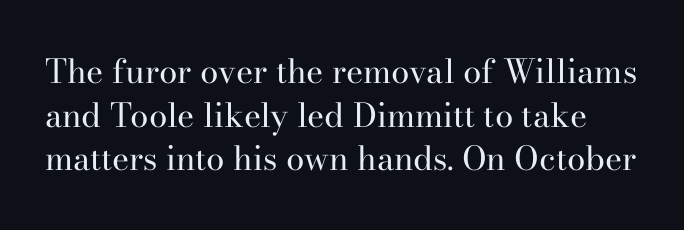
The image shows 33 px regular-weight serif type, upright; set normal line spacing (1.32x), normal letter spacing, not underlined; high stroke contrast and a small x-height.
